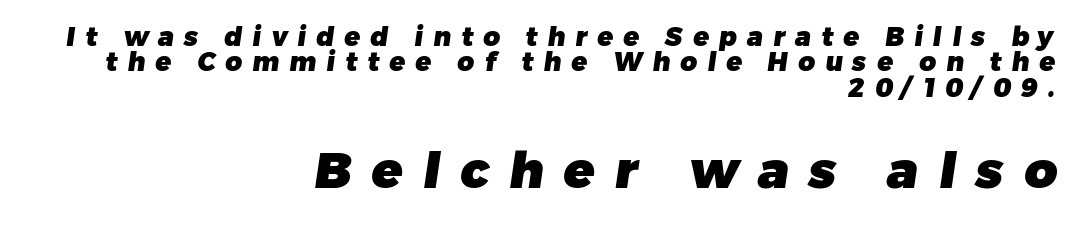
The image shows 51 px heavy sans-serif type; set right-aligned, tight line spacing (0.98x), unusually wide letter spacing (+0.39 em), not underlined; the second (bottom) block is 1.96x larger; low stroke contrast and a medium x-height.
